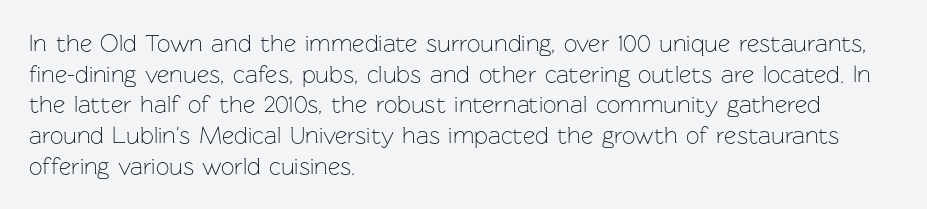
Q: Is the text bold? A: No.
Q: Is the text italic (slanted)? A: No, it is upright.
Q: Is the text underlined? A: No.
Q: How is the paragraph aligned? A: Left-aligned.
Q: Is the spacing between letters normal or unusually wide? A: Normal.
Q: Is the spacing between lines tight, normal or loose? A: Normal.
